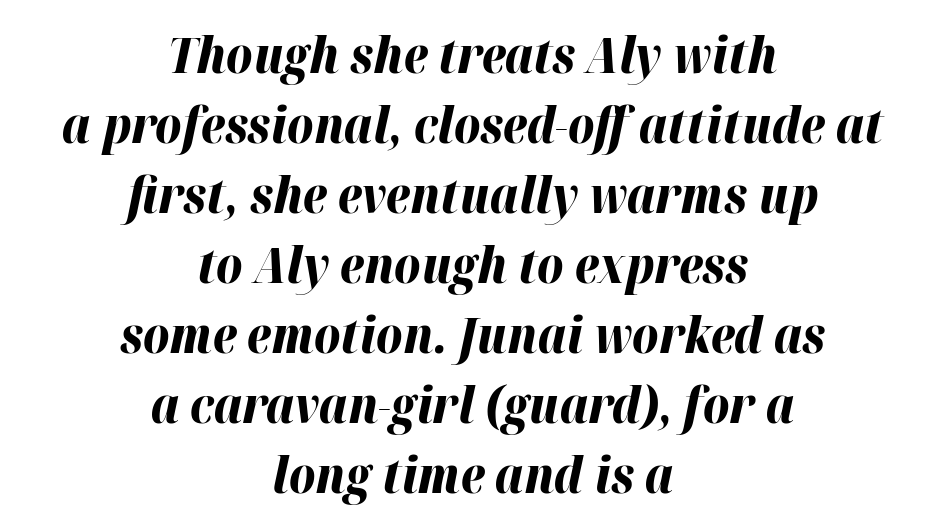
The image shows 50 px bold type, italic (leaning right); set centered, normal line spacing (1.4x), normal letter spacing, not underlined; high stroke contrast and a medium x-height.
